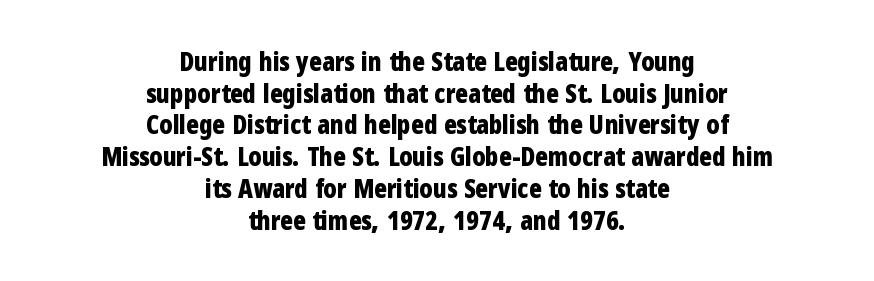
{"italic": "no", "bold": "yes", "underline": "no", "align": "center", "line_spacing_ratio": 1.22, "letter_spacing": "normal", "letter_spacing_em": 0.0, "glyph_px": 26}
